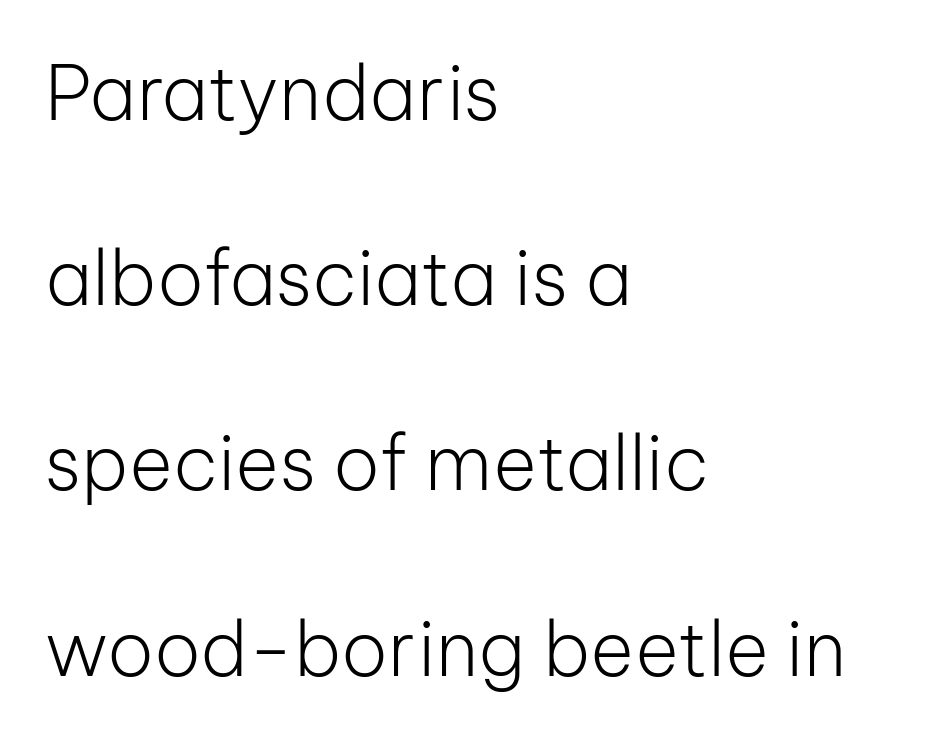
Q: Is the text bold? A: No.
Q: Is the text italic (slanted)? A: No, it is upright.
Q: Is the typeface a serif or a sans-serif typeface? A: Sans-serif.
Q: Is the text underlined? A: No.
Q: How is the paragraph aligned? A: Left-aligned.
Q: Is the spacing between letters normal or unusually wide? A: Normal.
Q: Is the spacing between lines tight, normal or loose? A: Loose.
Q: Width (condensed, normal, or wide)? A: Normal.
Q: Stroke contrast? A: Low.
Q: x-height? A: Medium.
Q: Monospaced? A: No.
